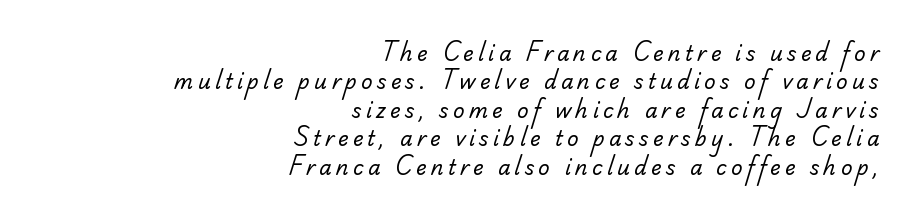
Q: Is the text bold? A: No.
Q: Is the text underlined? A: No.
Q: How is the paragraph aligned? A: Right-aligned.
Q: Is the spacing between letters normal or unusually wide? A: Unusually wide.
Q: Is the spacing between lines tight, normal or loose? A: Normal.
